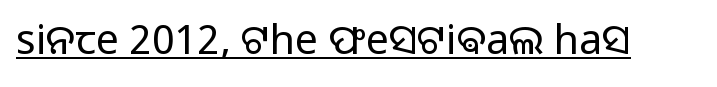
Q: Is the text bold? A: No.
Q: Is the text italic (slanted)? A: No, it is upright.
Q: Is the typeface a serif or a sans-serif typeface? A: Sans-serif.
Q: Is the text underlined? A: Yes.
Q: Is the spacing between letters normal or unusually wide? A: Normal.
Q: Width (condensed, normal, or wide)? A: Normal.
Q: Stroke contrast? A: Low.
Q: x-height? A: Medium.
Q: Monospaced? A: No.
